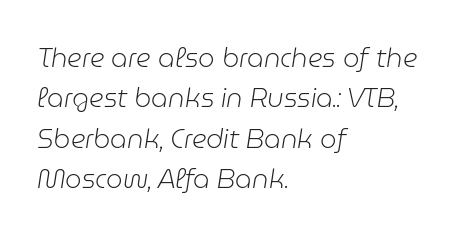
The whole block is typeset with a tilt. Bare-footed words on every line. The passage shown is not bold in any degree. A typesetter would call this zero additional tracking.
